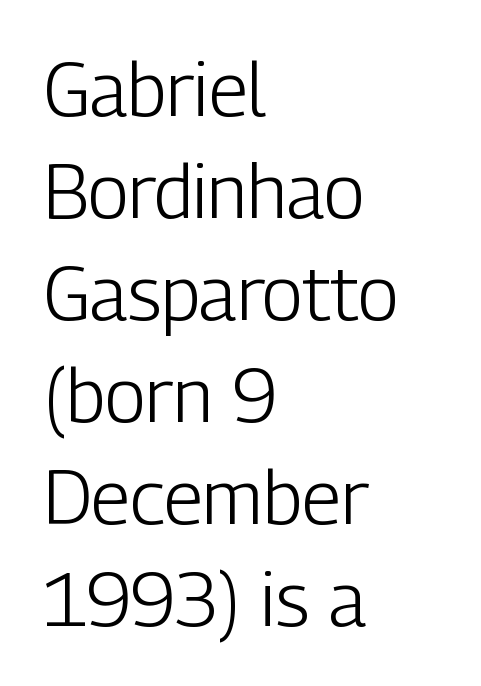
{"serif": "no", "italic": "no", "bold": "no", "weight": "light", "width": "condensed", "stroke_contrast": "low", "x_height": "medium", "monospaced": "no", "underline": "no", "align": "left", "line_spacing": "normal", "line_spacing_ratio": 1.36, "letter_spacing": "normal", "letter_spacing_em": 0.0, "glyph_px": 75}
